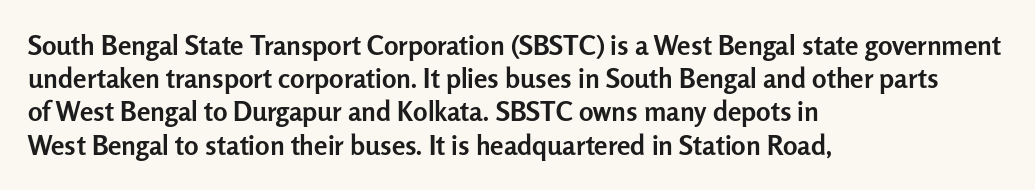
There is no visible air inserted between adjacent glyphs. In terms of weight, the rendering is a true, heavy bold. Visually the block forms a straight wall on the left and a jagged coastline on the right. Lines of text with bare space underneath. If you drew a line through each stem, it would be perfectly vertical.
